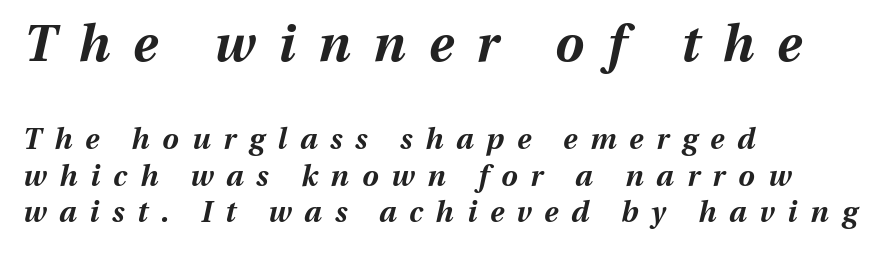
The image shows 51 px bold type, italic (leaning right); set left-aligned, normal line spacing (1.26x), unusually wide letter spacing (+0.45 em), not underlined; the first (top) block is 1.76x larger; medium stroke contrast and a medium x-height.
